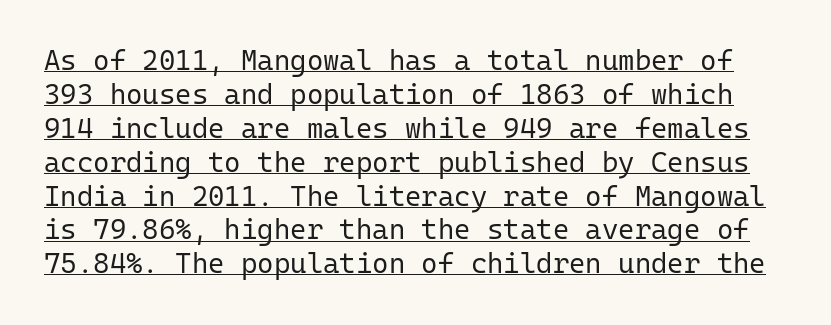
Q: Is the text bold? A: No.
Q: Is the text italic (slanted)? A: No, it is upright.
Q: Is the typeface a serif or a sans-serif typeface? A: Sans-serif.
Q: Is the text underlined? A: Yes.
Q: Is the spacing between letters normal or unusually wide? A: Normal.
Q: Width (condensed, normal, or wide)? A: Normal.
Q: Stroke contrast? A: Low.
Q: x-height? A: Medium.
Q: Monospaced? A: Yes.
